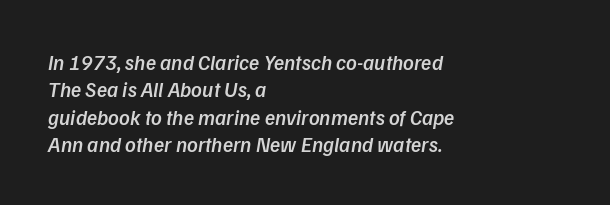
{"bold": "semi", "underline": "no", "align": "left", "line_spacing": "normal", "line_spacing_ratio": 1.3, "letter_spacing": "normal", "letter_spacing_em": 0.0, "glyph_px": 21}
